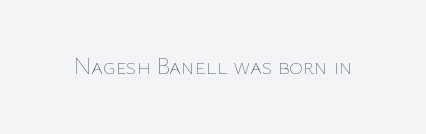
Q: Is the text bold? A: No.
Q: Is the text italic (slanted)? A: No, it is upright.
Q: Is the text underlined? A: No.
Q: Is the spacing between letters normal or unusually wide? A: Normal.
